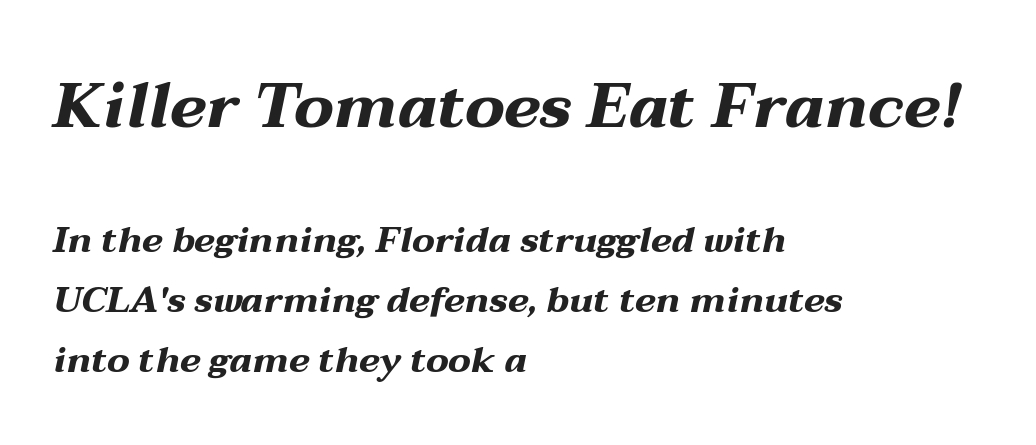
Q: Is the text bold? A: Yes.
Q: Is the text italic (slanted)? A: Yes, it leans right by about 12 degrees.
Q: Is the text underlined? A: No.
Q: How is the paragraph aligned? A: Left-aligned.
Q: Is the spacing between letters normal or unusually wide? A: Normal.
Q: Is the spacing between lines tight, normal or loose? A: Normal.
Q: Which block of text is set in a larger size, the first (top) or the second (bottom)? A: The first (top) one.
Q: Width (condensed, normal, or wide)? A: Wide.
Q: Stroke contrast? A: Medium.
Q: x-height? A: Medium.
Q: Monospaced? A: No.
